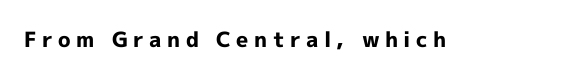
The face used here is rendered with a markedly widened letterfit. Any mark beneath the type? The region is blank. The font's upright variant was chosen for this text. Set as a true bold cut, around the 700 mark.
